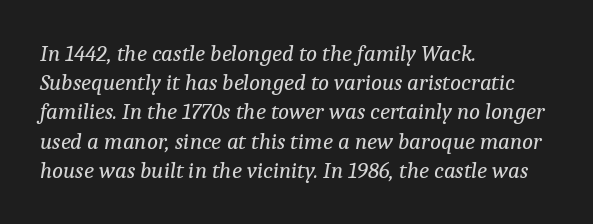
Q: Is the text bold? A: No.
Q: Is the text italic (slanted)? A: Yes, it leans right by about 9 degrees.
Q: Is the text underlined? A: No.
Q: How is the paragraph aligned? A: Left-aligned.
Q: Is the spacing between letters normal or unusually wide? A: Normal.
Q: Is the spacing between lines tight, normal or loose? A: Normal.
